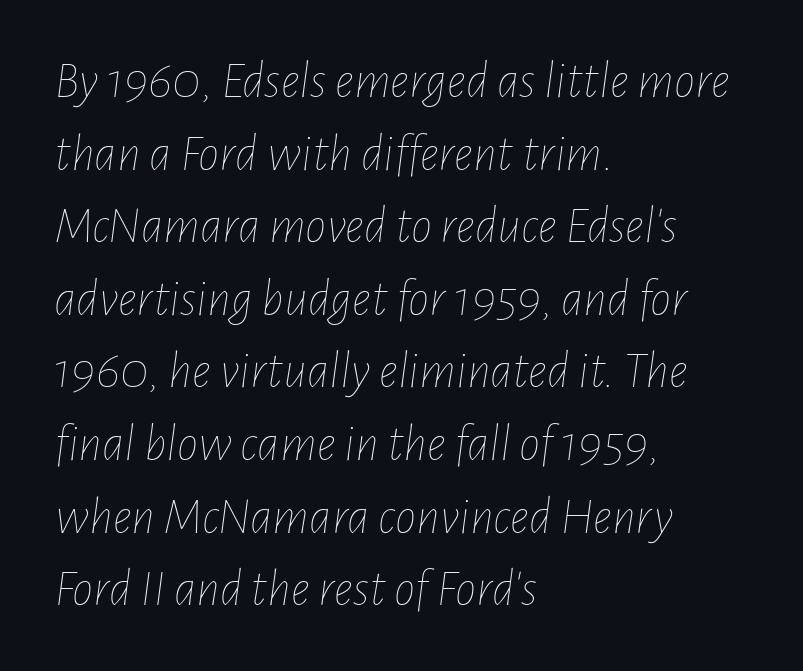
{"italic": "yes", "lean": "right", "slant_degrees": 7, "bold": "no", "weight": "thin", "width": "condensed", "stroke_contrast": "low", "x_height": "medium", "monospaced": "no", "underline": "no", "align": "left", "line_spacing": "normal", "line_spacing_ratio": 1.37, "letter_spacing": "normal", "letter_spacing_em": 0.0, "glyph_px": 53}
